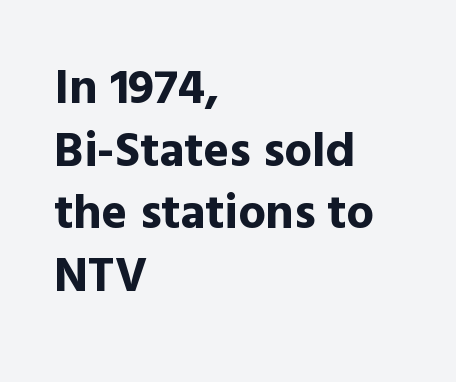
{"serif": "no", "italic": "no", "bold": "yes", "weight": "bold", "width": "normal", "x_height": "medium", "monospaced": "no", "underline": "no", "align": "left", "line_spacing": "normal", "line_spacing_ratio": 1.28, "letter_spacing": "normal", "letter_spacing_em": 0.0, "glyph_px": 49}
